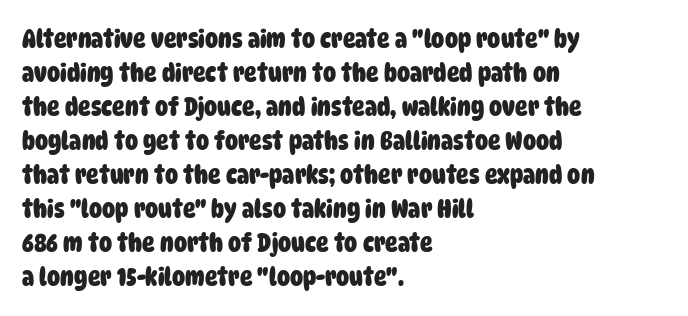
Every row of glyphs begins at an identical x-position on the left. The specimen omits any rule beneath the text block's lines. On the weight axis this lands at bold, roughly 700. Quick note: interline space is typical. Compared with typical body copy, the letter spacing here is the same.
